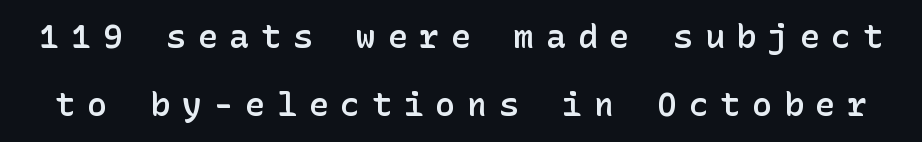
The image shows 33 px semibold sans-serif type, upright; set loose line spacing (2.07x), unusually wide letter spacing (+0.36 em), not underlined; low stroke contrast and a medium x-height.
